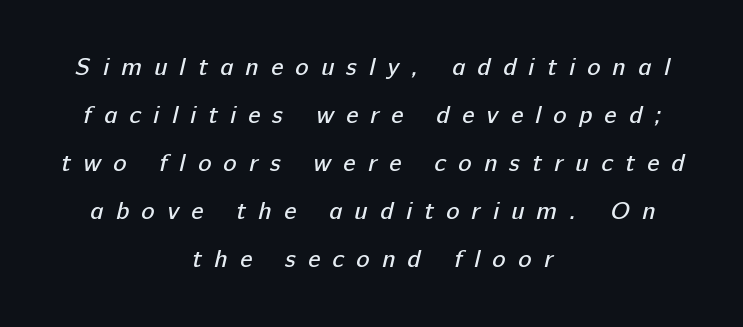
{"bold": "no", "underline": "no", "align": "center", "line_spacing": "loose", "line_spacing_ratio": 1.92, "letter_spacing": "wide", "letter_spacing_em": 0.49, "glyph_px": 25}
